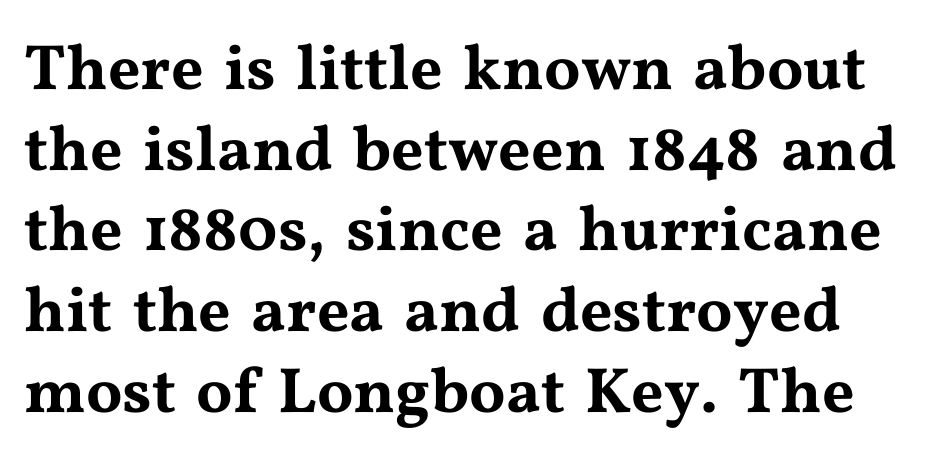
This sample has the flowing, uneven cadence of proportional lettering. Short note: letters normally spaced. Baseline-to-baseline distance is the conventional proportion of letter height. A roman cut, with each character standing at attention. No word sits above an underline.
